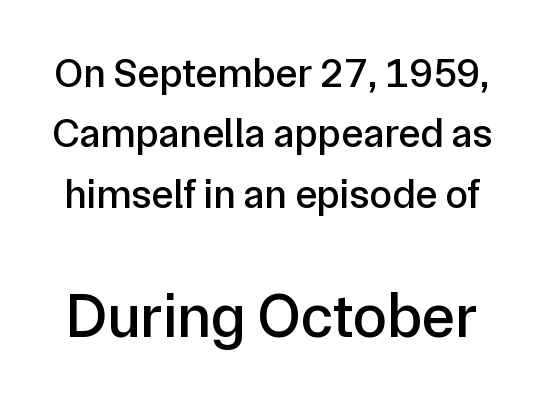
{"serif": "no", "italic": "no", "width": "normal", "stroke_contrast": "low", "x_height": "medium", "monospaced": "no", "underline": "no", "line_spacing": "normal", "line_spacing_ratio": 1.47, "letter_spacing": "normal", "letter_spacing_em": 0.0, "larger_block": "second", "size_ratio": 1.51, "glyph_px": 62}
